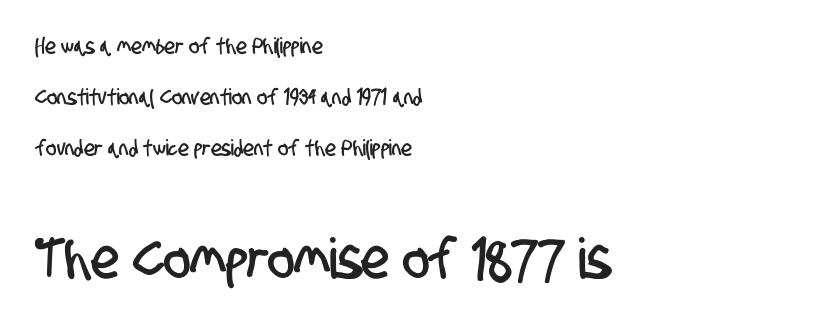
The image shows 56 px condensed sans-serif type; set left-aligned, loose line spacing (2.31x), normal letter spacing, not underlined; the second (bottom) block is 2.55x larger; low stroke contrast and a large x-height.
